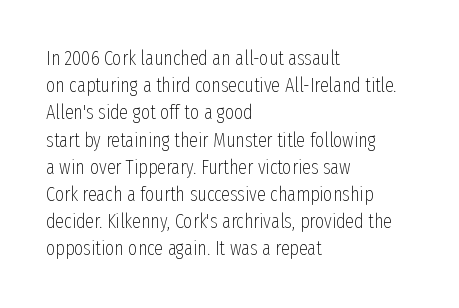
{"italic": "no", "bold": "no", "underline": "no", "align": "left", "line_spacing": "normal", "line_spacing_ratio": 1.36, "letter_spacing": "normal", "letter_spacing_em": 0.0, "glyph_px": 20}
